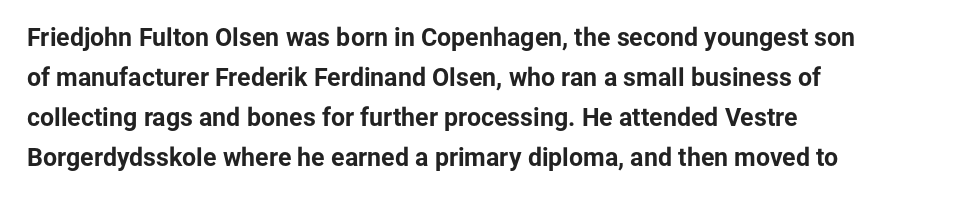
The image shows 25 px bold type, upright; set left-aligned, normal line spacing (1.6x), normal letter spacing, not underlined.
